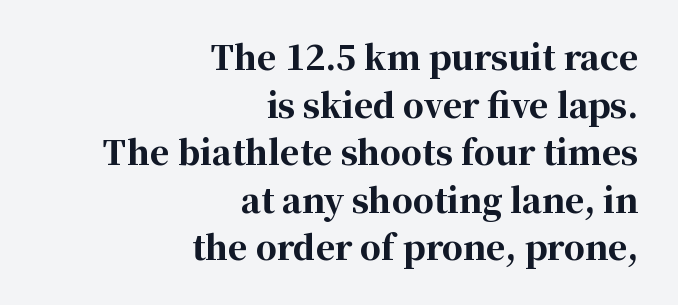
The image shows 33 px bold serif type, upright; set right-aligned, normal line spacing (1.44x), normal letter spacing, not underlined; high stroke contrast and a medium x-height.
